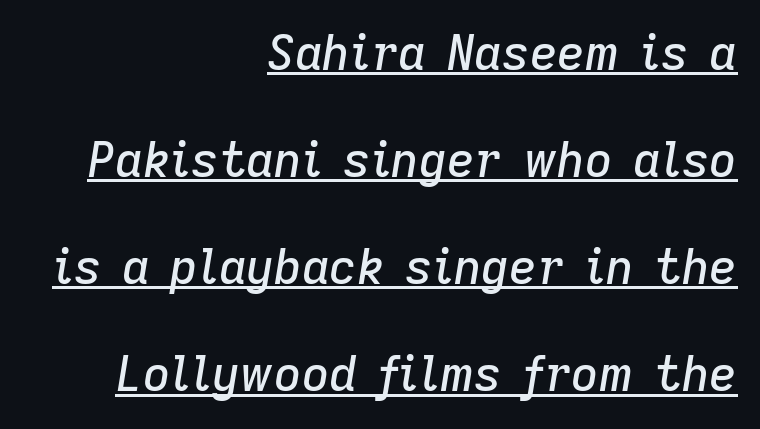
The image shows 48 px text type, italic (leaning right); set right-aligned, loose line spacing (2.23x), normal letter spacing, underlined; low stroke contrast and a medium x-height.
